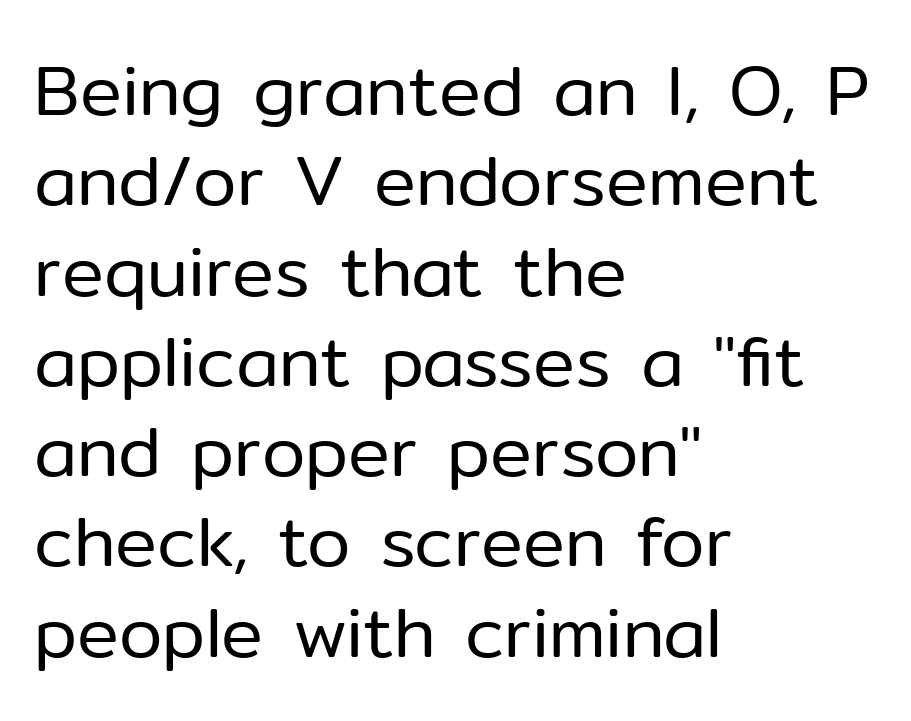
Q: Is the text bold? A: No.
Q: Is the text italic (slanted)? A: No, it is upright.
Q: Is the typeface a serif or a sans-serif typeface? A: Sans-serif.
Q: Is the text underlined? A: No.
Q: How is the paragraph aligned? A: Left-aligned.
Q: Is the spacing between letters normal or unusually wide? A: Normal.
Q: Is the spacing between lines tight, normal or loose? A: Normal.
Q: Width (condensed, normal, or wide)? A: Normal.
Q: Stroke contrast? A: Low.
Q: x-height? A: Medium.
Q: Monospaced? A: No.
